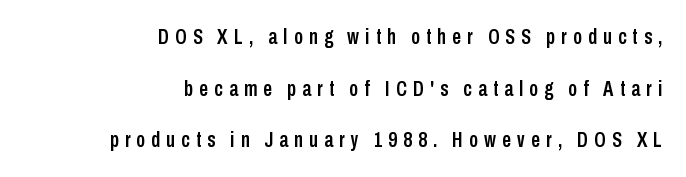
The zone under the glyphs is completely vacant. How would I describe the line gaps? Wide and relaxed. Does the lettering tilt? It doesn't — this is upright. Look at the tracking — it's clearly loosened, letters drifting apart. Every row of glyphs terminates at an identical x-position on the right.
